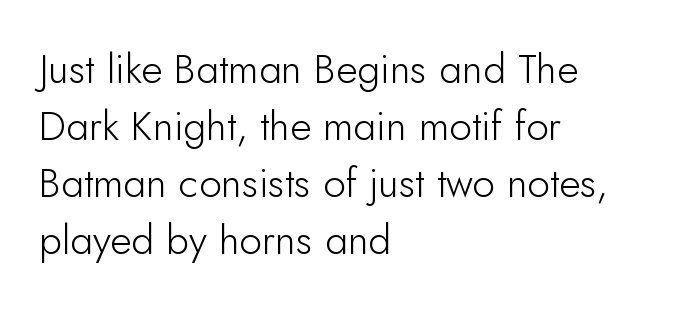
Q: Is the text bold? A: No.
Q: Is the text italic (slanted)? A: No, it is upright.
Q: Is the typeface a serif or a sans-serif typeface? A: Sans-serif.
Q: Is the text underlined? A: No.
Q: How is the paragraph aligned? A: Left-aligned.
Q: Is the spacing between letters normal or unusually wide? A: Normal.
Q: Is the spacing between lines tight, normal or loose? A: Normal.
Q: Width (condensed, normal, or wide)? A: Normal.
Q: Stroke contrast? A: Low.
Q: x-height? A: Small.
Q: Monospaced? A: No.
